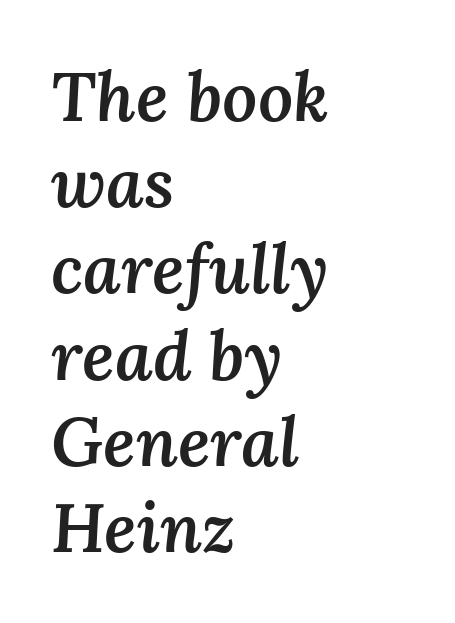
{"italic": "yes", "lean": "right", "slant_degrees": 3, "bold": "semi", "weight": "semibold", "width": "normal", "stroke_contrast": "medium", "x_height": "medium", "monospaced": "no", "underline": "no", "align": "left", "line_spacing": "normal", "line_spacing_ratio": 1.25, "letter_spacing": "normal", "letter_spacing_em": 0.0, "glyph_px": 69}
